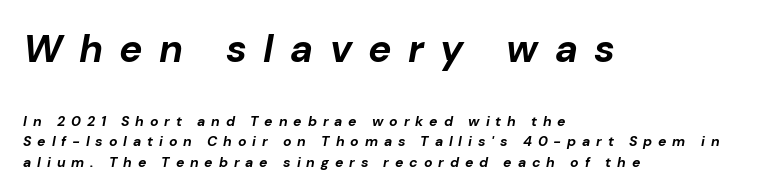
Look at the glyph heights: the upper group is clearly the bigger setting. Display-style spreading of the glyphs; the letterfit is very open. The rendering anchors every line to the left-hand side. Quick note: underline off. In terms of weight, the rendering is a true, heavy bold. The space between consecutive lines is moderate.
